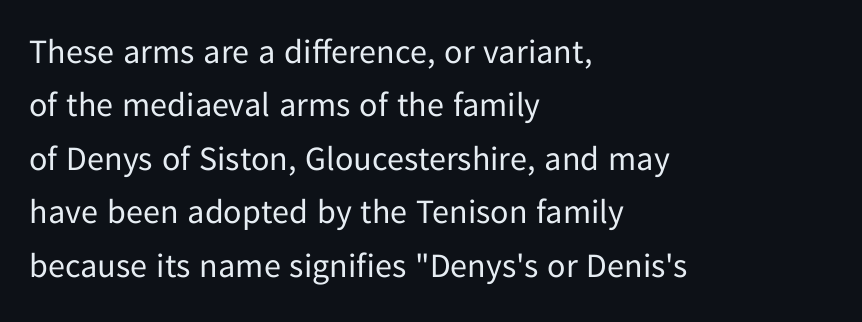
The image shows 34 px regular-weight sans-serif type, upright; set left-aligned, normal line spacing (1.57x), normal letter spacing, not underlined; low stroke contrast and a medium x-height.
